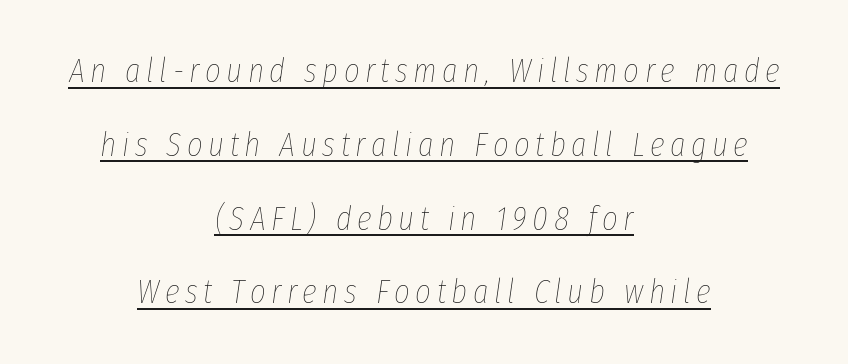
Each new line begins a long way beneath the previous one. Spacing verdict: proportional, widths tailored to each character. Is this a heavy cut? Hardly; it is regular or lighter. Layout note: lines centered. Rendered with sloped, italic letterforms.
